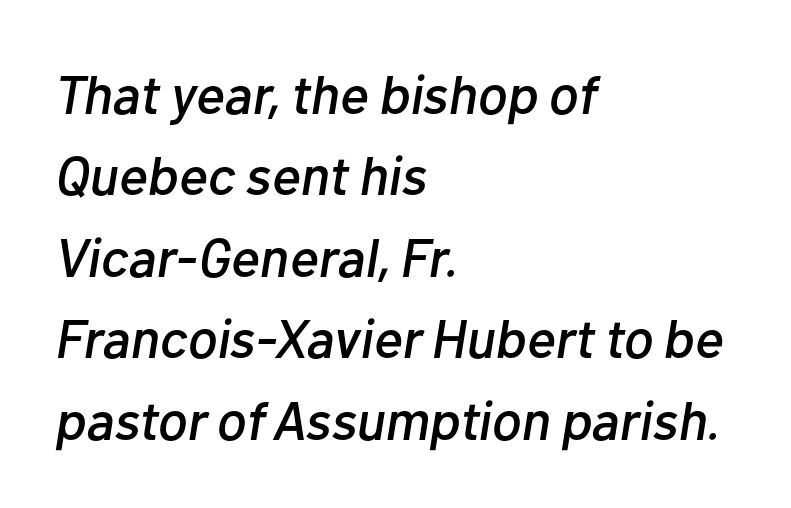
Q: Is the text italic (slanted)? A: Yes, it leans right by about 10 degrees.
Q: Is the text underlined? A: No.
Q: How is the paragraph aligned? A: Left-aligned.
Q: Is the spacing between letters normal or unusually wide? A: Normal.
Q: Is the spacing between lines tight, normal or loose? A: Normal.
Q: Width (condensed, normal, or wide)? A: Normal.
Q: Stroke contrast? A: Low.
Q: x-height? A: Medium.
Q: Monospaced? A: No.
